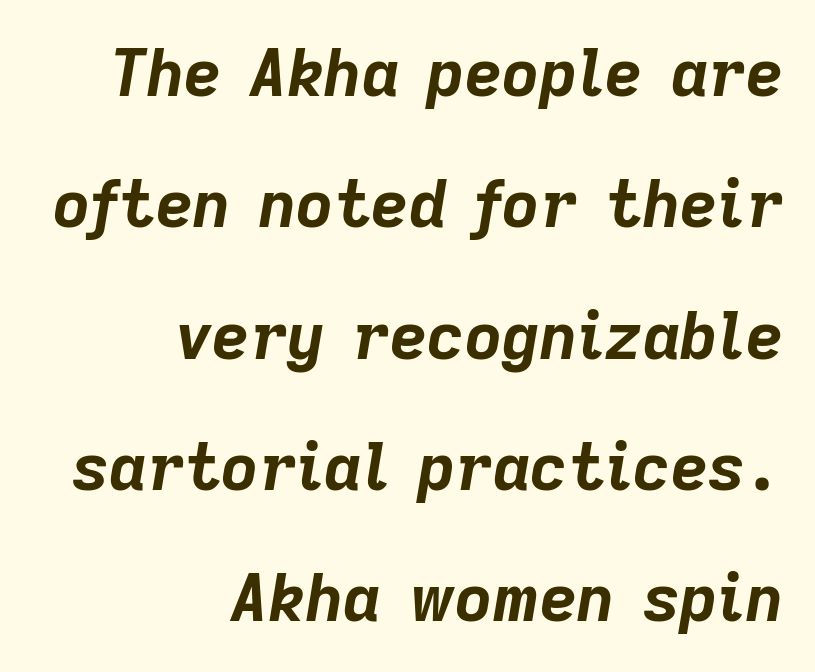
Q: Is the text bold? A: Yes.
Q: Is the text italic (slanted)? A: Yes, it leans right by about 9 degrees.
Q: Is the text underlined? A: No.
Q: How is the paragraph aligned? A: Right-aligned.
Q: Is the spacing between letters normal or unusually wide? A: Normal.
Q: Is the spacing between lines tight, normal or loose? A: Loose.
Q: Width (condensed, normal, or wide)? A: Normal.
Q: Stroke contrast? A: Low.
Q: x-height? A: Medium.
Q: Monospaced? A: No.
